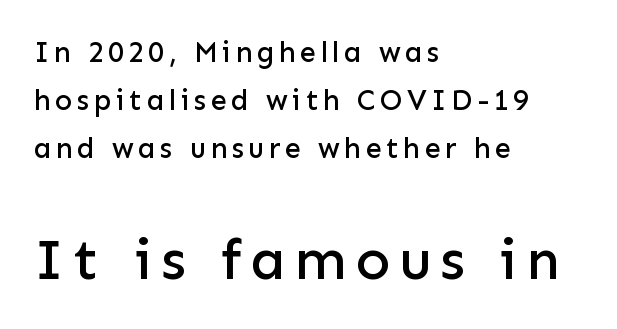
{"serif": "no", "italic": "no", "width": "normal", "stroke_contrast": "low", "x_height": "medium", "monospaced": "no", "underline": "no", "align": "left", "line_spacing": "normal", "line_spacing_ratio": 1.65, "larger_block": "second", "size_ratio": 2.0, "glyph_px": 58}
